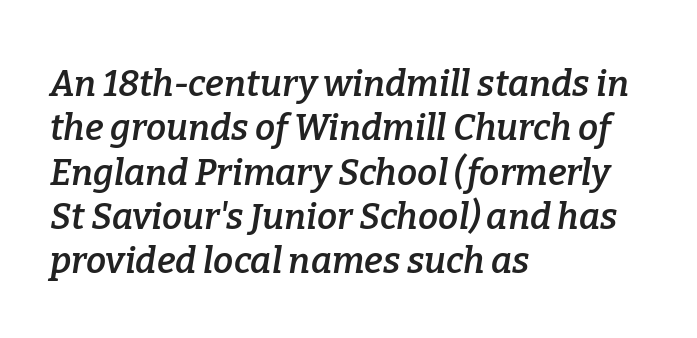
{"serif": "yes", "italic": "yes", "lean": "right", "slant_degrees": 9, "bold": "semi", "weight": "semibold", "width": "normal", "stroke_contrast": "low", "x_height": "medium", "monospaced": "no", "underline": "no", "align": "left", "line_spacing_ratio": 1.23, "letter_spacing": "normal", "letter_spacing_em": 0.0, "glyph_px": 36}
